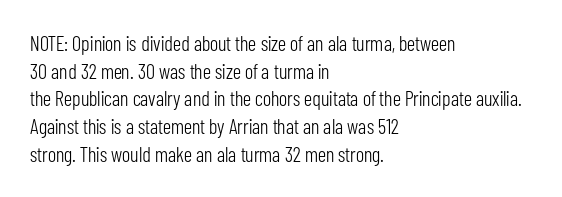
The image shows 21 px text type, upright; set left-aligned, normal line spacing (1.32x), normal letter spacing, not underlined.
